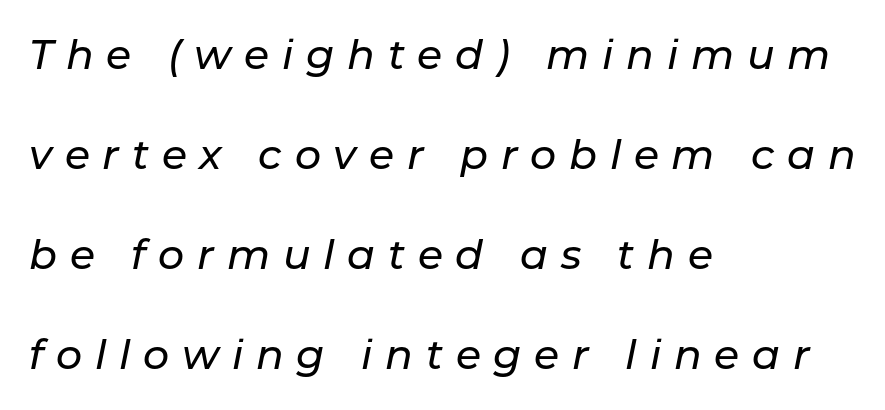
The image shows 41 px text type, italic (leaning right); set left-aligned, loose line spacing (2.44x), unusually wide letter spacing (+0.31 em), not underlined; low stroke contrast and a medium x-height.
